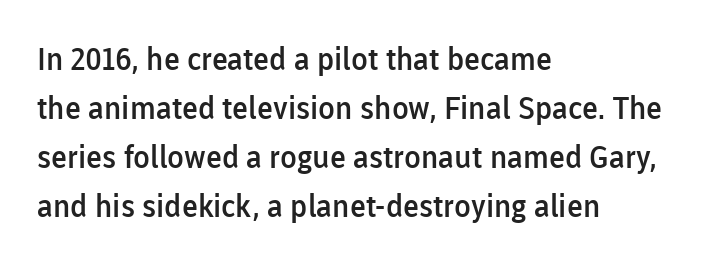
Does the lettering tilt? It doesn't — this is upright. Baseline-to-baseline distance is the conventional proportion of letter height. Beneath every word, the page is bare. The letters advance in unequal steps, a hallmark of proportional type. How heavy is the stroke? Medium-heavy — a semibold, shy of bold.
